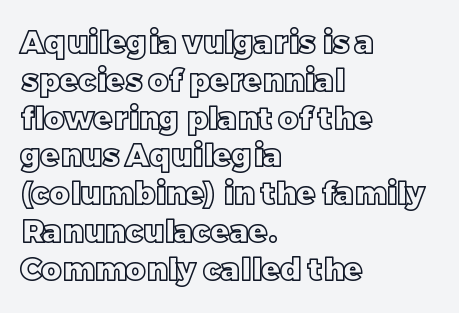
The gaps between neighbouring characters are ordinary and unremarkable. The lettering holds an erect, upright posture throughout. The paragraph shown leans on its left margin. Bare-footed words on every line.
